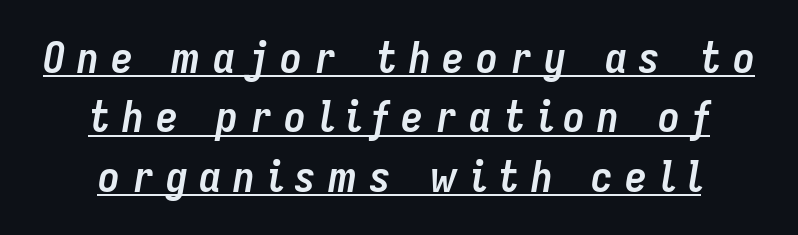
Q: Is the text bold? A: Yes.
Q: Is the text italic (slanted)? A: Yes, it leans right by about 9 degrees.
Q: Is the text underlined? A: Yes.
Q: How is the paragraph aligned? A: Centered.
Q: Is the spacing between letters normal or unusually wide? A: Unusually wide.
Q: Is the spacing between lines tight, normal or loose? A: Normal.
Q: Width (condensed, normal, or wide)? A: Condensed.
Q: Stroke contrast? A: Low.
Q: x-height? A: Medium.
Q: Monospaced? A: No.
